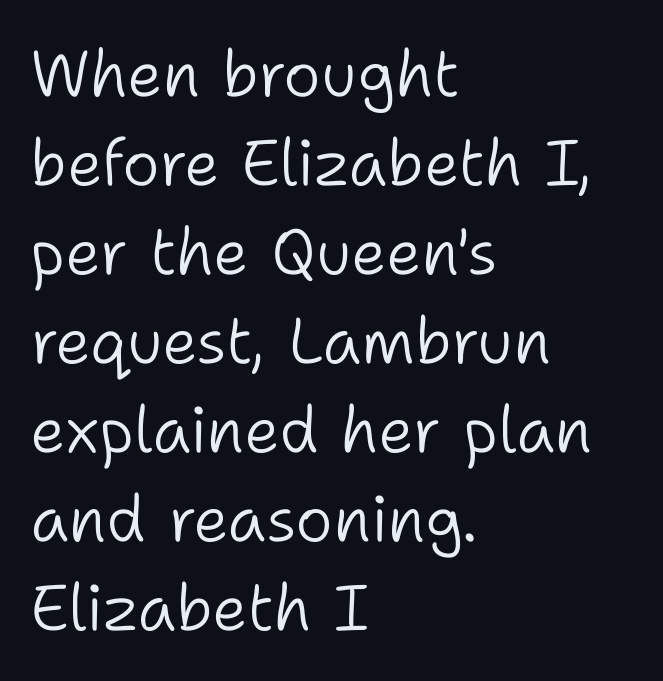
The image shows 64 px light sans-serif type, upright; set left-aligned, normal line spacing (1.39x), normal letter spacing, not underlined; low stroke contrast and a medium x-height.
